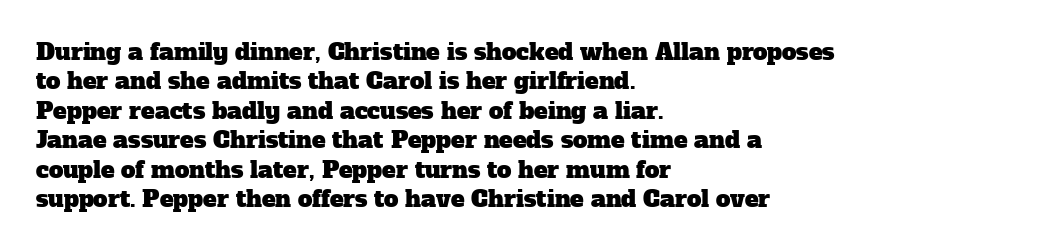
{"underline": "no", "align": "left", "line_spacing": "normal", "line_spacing_ratio": 1.28, "letter_spacing": "normal", "letter_spacing_em": 0.0, "glyph_px": 23}
